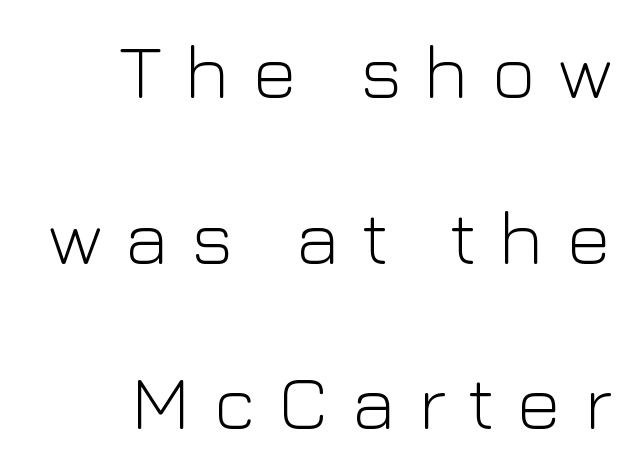
The image shows 77 px light sans-serif type, upright; set right-aligned, loose line spacing (2.15x), unusually wide letter spacing (+0.29 em), not underlined; low stroke contrast and a medium x-height.
